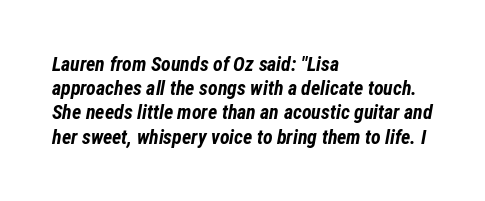
Q: Is the text bold? A: Yes.
Q: Is the text italic (slanted)? A: Yes, it leans right by about 12 degrees.
Q: Is the text underlined? A: No.
Q: How is the paragraph aligned? A: Left-aligned.
Q: Is the spacing between letters normal or unusually wide? A: Normal.
